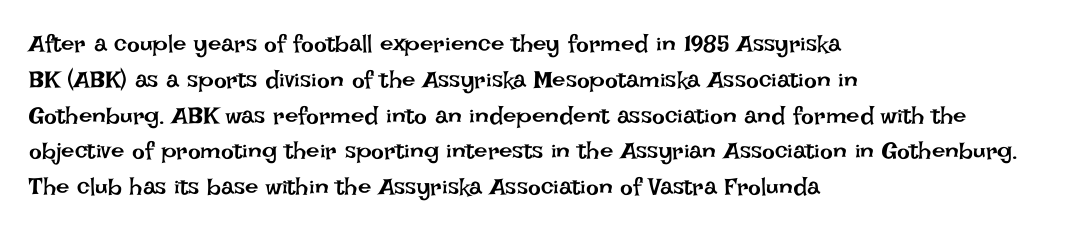
{"italic": "no", "bold": "no", "underline": "no", "align": "left", "line_spacing": "normal", "line_spacing_ratio": 1.49, "letter_spacing": "normal", "letter_spacing_em": 0.0, "glyph_px": 24}
